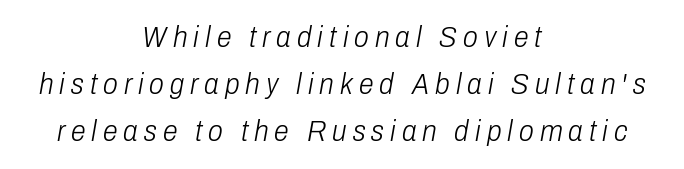
{"italic": "yes", "lean": "right", "slant_degrees": 10, "bold": "no", "weight": "light", "width": "condensed", "stroke_contrast": "low", "x_height": "medium", "monospaced": "no", "underline": "no", "align": "center", "line_spacing": "normal", "line_spacing_ratio": 1.57, "letter_spacing": "wide", "letter_spacing_em": 0.2, "glyph_px": 30}
